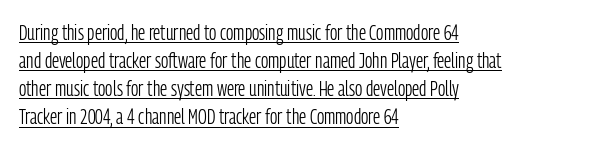
{"italic": "no", "bold": "no", "underline": "yes", "align": "left", "line_spacing": "normal", "line_spacing_ratio": 1.34, "letter_spacing": "normal", "letter_spacing_em": 0.0, "glyph_px": 21}
